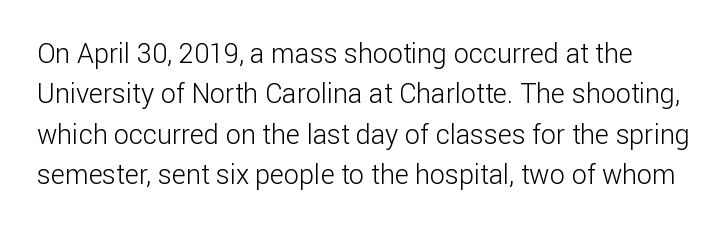
Q: Is the text bold? A: No.
Q: Is the text italic (slanted)? A: No, it is upright.
Q: Is the text underlined? A: No.
Q: Is the spacing between letters normal or unusually wide? A: Normal.
Q: Is the spacing between lines tight, normal or loose? A: Normal.
